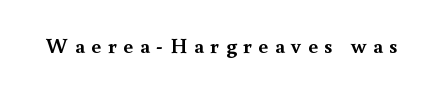
The image shows 21 px bold type, upright; set unusually wide letter spacing (+0.33 em), not underlined.
